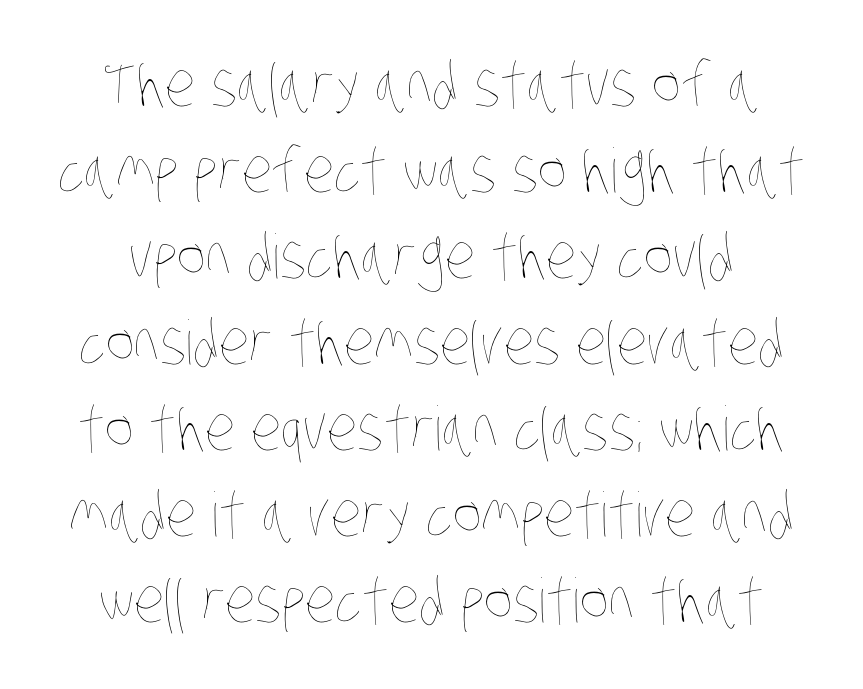
Q: Is the text bold? A: No.
Q: Is the text underlined? A: No.
Q: Is the spacing between letters normal or unusually wide? A: Normal.
Q: Is the spacing between lines tight, normal or loose? A: Normal.
Q: Width (condensed, normal, or wide)? A: Condensed.
Q: Stroke contrast? A: Low.
Q: x-height? A: Large.
Q: Monospaced? A: No.
